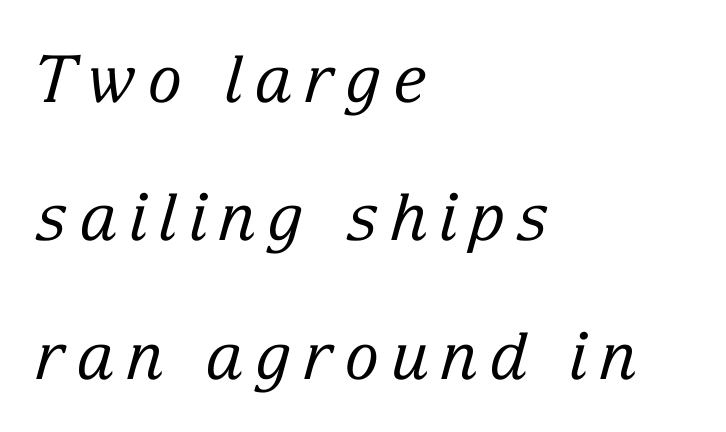
The zone under the glyphs is completely vacant. Does the copy run flush right? No — it runs flush left. Each stroke keeps to a modest, everyday thickness or less. Vertically, the passage feels expansive, rows floating well apart. Observe the serifs anchoring each vertical stroke in this sample.
